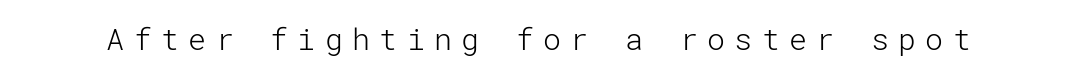
{"serif": "no", "italic": "no", "bold": "no", "weight": "light", "width": "normal", "stroke_contrast": "low", "x_height": "medium", "underline": "no", "letter_spacing": "wide", "letter_spacing_em": 0.31, "glyph_px": 30}
